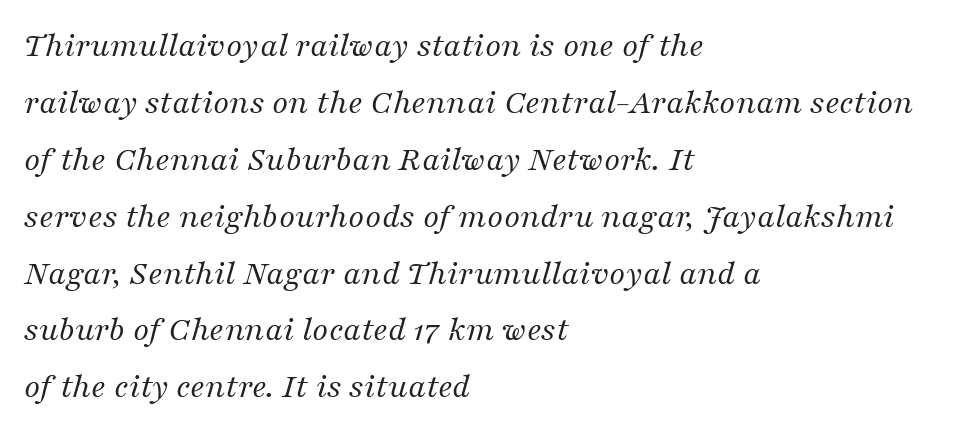
Q: Is the text bold? A: No.
Q: Is the text italic (slanted)? A: Yes, it leans right by about 16 degrees.
Q: Is the typeface a serif or a sans-serif typeface? A: Serif.
Q: Is the text underlined? A: No.
Q: How is the paragraph aligned? A: Left-aligned.
Q: Is the spacing between letters normal or unusually wide? A: Normal.
Q: Is the spacing between lines tight, normal or loose? A: Normal.
Q: Width (condensed, normal, or wide)? A: Normal.
Q: Stroke contrast? A: Medium.
Q: x-height? A: Medium.
Q: Monospaced? A: No.
